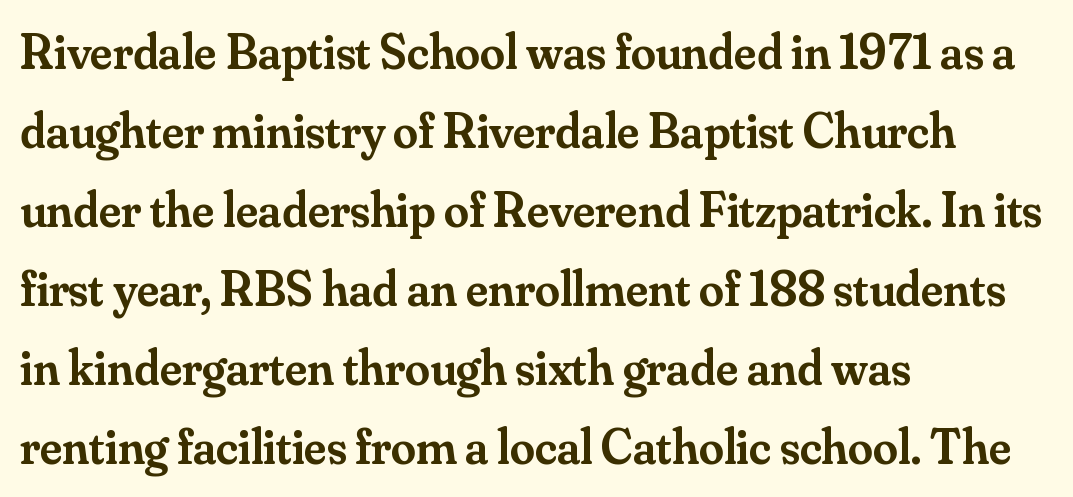
{"serif": "yes", "italic": "no", "bold": "semi", "weight": "semibold", "width": "normal", "stroke_contrast": "medium", "x_height": "small", "monospaced": "no", "underline": "no", "align": "left", "line_spacing": "normal", "line_spacing_ratio": 1.58, "letter_spacing": "normal", "letter_spacing_em": 0.0, "glyph_px": 50}
